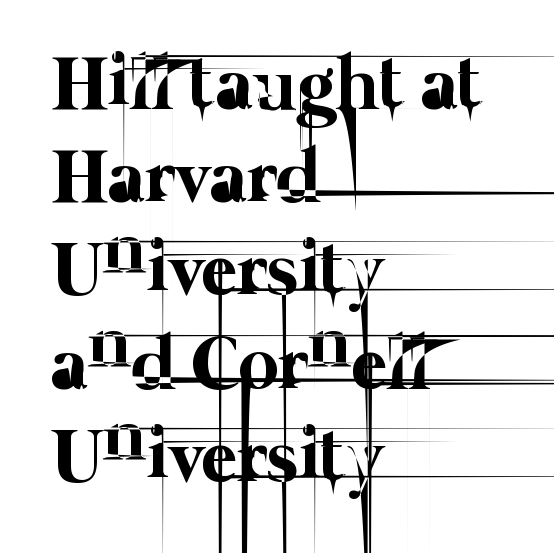
The image shows 77 px thin type; set left-aligned, line spacing 1.21x, normal letter spacing, not underlined; low stroke contrast and a medium x-height.
